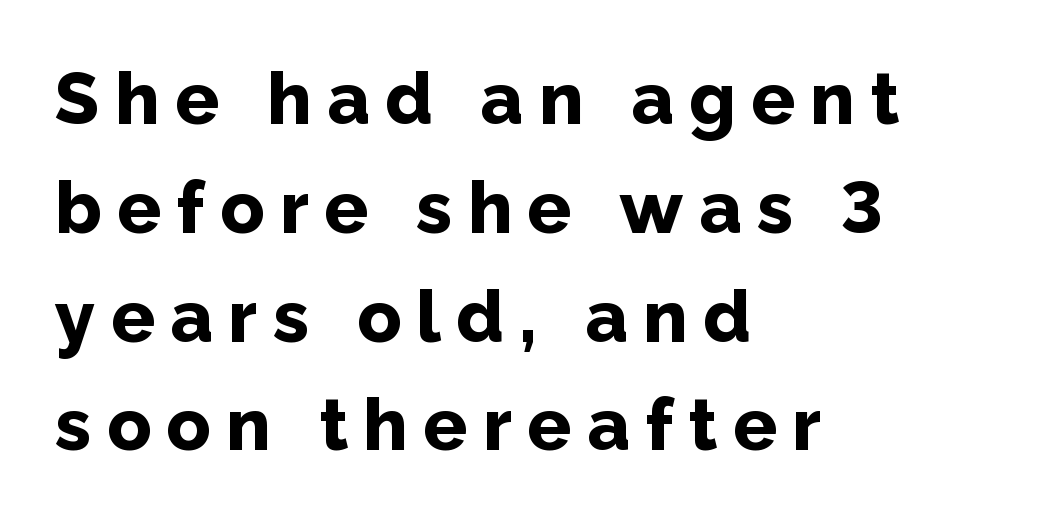
The image shows 73 px bold sans-serif type, upright; set left-aligned, normal line spacing (1.49x), unusually wide letter spacing (+0.21 em), not underlined; low stroke contrast and a medium x-height.
